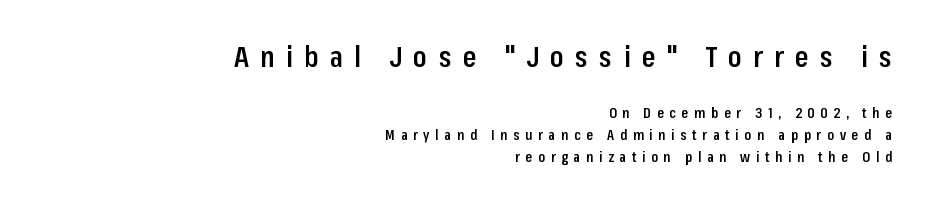
Q: Is the text bold? A: Semi-bold.
Q: Is the text italic (slanted)? A: No, it is upright.
Q: Is the typeface a serif or a sans-serif typeface? A: Sans-serif.
Q: Is the text underlined? A: No.
Q: How is the paragraph aligned? A: Right-aligned.
Q: Is the spacing between letters normal or unusually wide? A: Unusually wide.
Q: Is the spacing between lines tight, normal or loose? A: Normal.
Q: Which block of text is set in a larger size, the first (top) or the second (bottom)? A: The first (top) one.
Q: Width (condensed, normal, or wide)? A: Condensed.
Q: Stroke contrast? A: Low.
Q: x-height? A: Medium.
Q: Monospaced? A: No.
